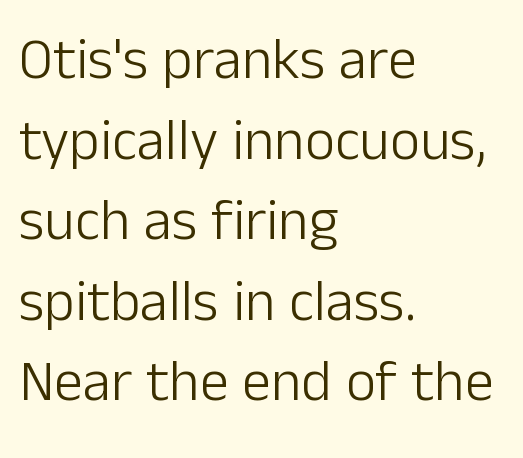
{"serif": "no", "italic": "no", "bold": "no", "weight": "light", "width": "normal", "stroke_contrast": "low", "x_height": "medium", "monospaced": "no", "underline": "no", "align": "left", "line_spacing": "normal", "line_spacing_ratio": 1.39, "letter_spacing": "normal", "letter_spacing_em": 0.0, "glyph_px": 58}
